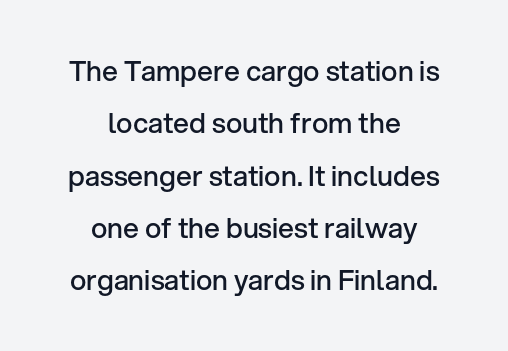
{"serif": "no", "italic": "no", "bold": "semi", "weight": "semibold", "width": "normal", "stroke_contrast": "low", "x_height": "medium", "monospaced": "no", "underline": "no", "align": "center", "line_spacing_ratio": 1.87, "letter_spacing": "normal", "letter_spacing_em": 0.0, "glyph_px": 28}
